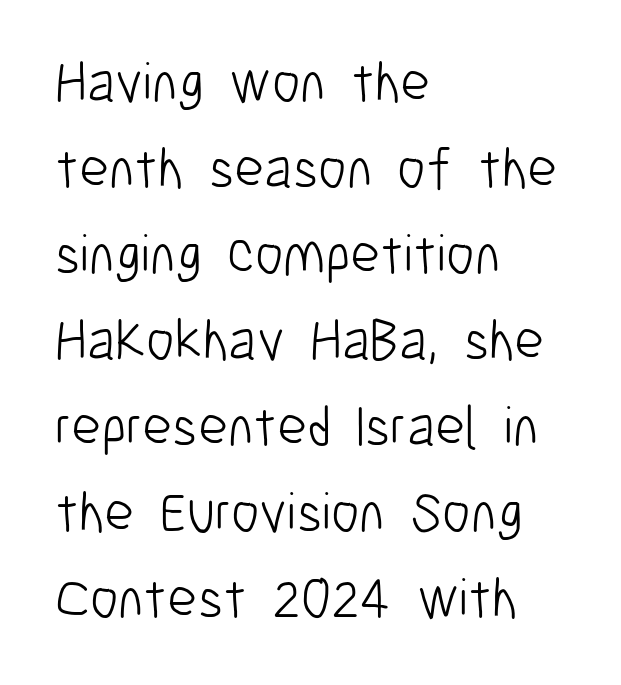
Q: Is the text bold? A: No.
Q: Is the text italic (slanted)? A: No, it is upright.
Q: Is the typeface a serif or a sans-serif typeface? A: Sans-serif.
Q: Is the text underlined? A: No.
Q: How is the paragraph aligned? A: Left-aligned.
Q: Is the spacing between letters normal or unusually wide? A: Normal.
Q: Is the spacing between lines tight, normal or loose? A: Normal.
Q: Width (condensed, normal, or wide)? A: Condensed.
Q: Stroke contrast? A: Low.
Q: x-height? A: Medium.
Q: Monospaced? A: No.
